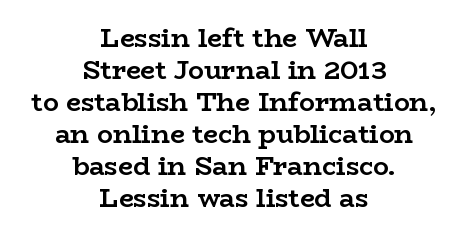
Tracking here is standard; glyphs follow each other at the usual distance. Notice how thick the strokes are: this is what a full bold looks like. The baseline area is clear. No italicization has been applied; the sample stays upright. Typeset on center — no edge is straight.
